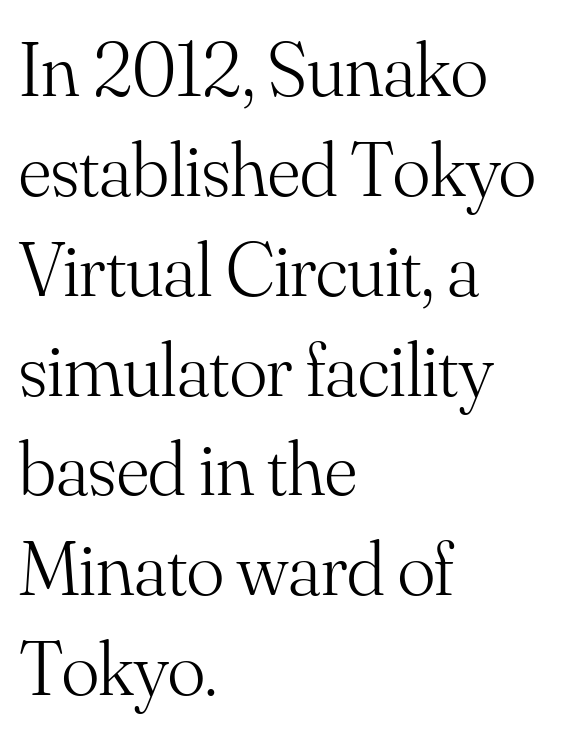
Q: Is the text bold? A: No.
Q: Is the text italic (slanted)? A: No, it is upright.
Q: Is the typeface a serif or a sans-serif typeface? A: Serif.
Q: Is the text underlined? A: No.
Q: How is the paragraph aligned? A: Left-aligned.
Q: Is the spacing between letters normal or unusually wide? A: Normal.
Q: Is the spacing between lines tight, normal or loose? A: Normal.
Q: Width (condensed, normal, or wide)? A: Normal.
Q: Stroke contrast? A: Medium.
Q: x-height? A: Small.
Q: Monospaced? A: No.
